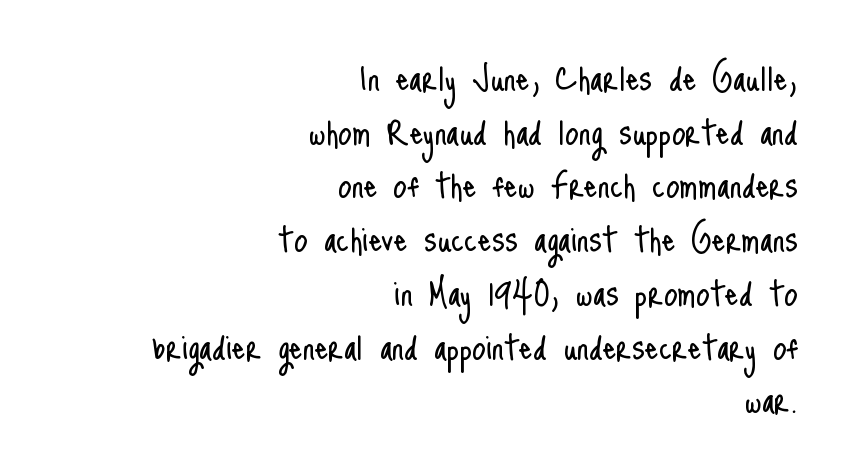
Proportional: the letters do not fall into vertical columns. Any mark beneath the type? The region is blank. Weight: regular or lighter. To sum up the face: it is a sans, with no serifs. Line endings align vertically; line beginnings do not. The letters sit at their default tracking, neither squeezed nor spread.
